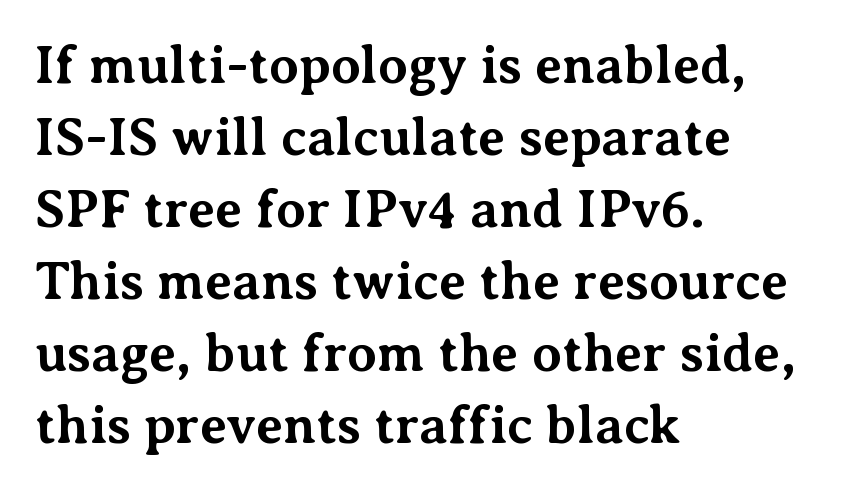
Q: Is the text bold? A: Yes.
Q: Is the text italic (slanted)? A: No, it is upright.
Q: Is the typeface a serif or a sans-serif typeface? A: Serif.
Q: Is the text underlined? A: No.
Q: How is the paragraph aligned? A: Left-aligned.
Q: Is the spacing between letters normal or unusually wide? A: Normal.
Q: Is the spacing between lines tight, normal or loose? A: Normal.
Q: Width (condensed, normal, or wide)? A: Normal.
Q: Stroke contrast? A: Medium.
Q: x-height? A: Medium.
Q: Monospaced? A: No.
